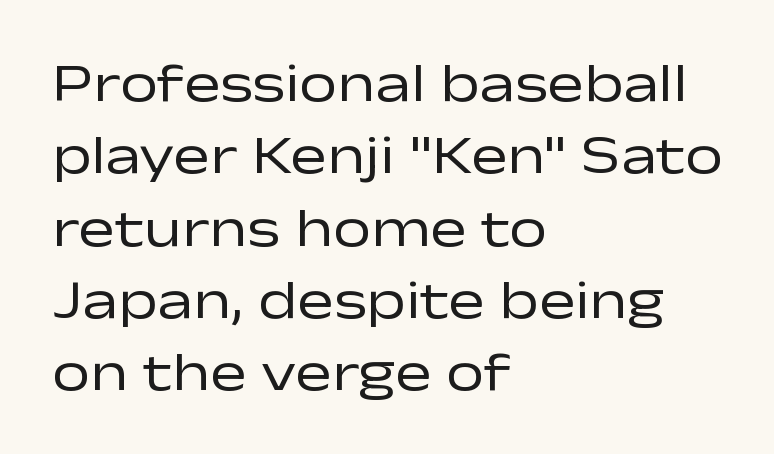
{"serif": "no", "italic": "no", "bold": "no", "weight": "regular", "width": "wide", "stroke_contrast": "low", "x_height": "medium", "monospaced": "no", "underline": "no", "align": "left", "line_spacing": "normal", "line_spacing_ratio": 1.34, "letter_spacing": "normal", "letter_spacing_em": 0.0, "glyph_px": 54}
